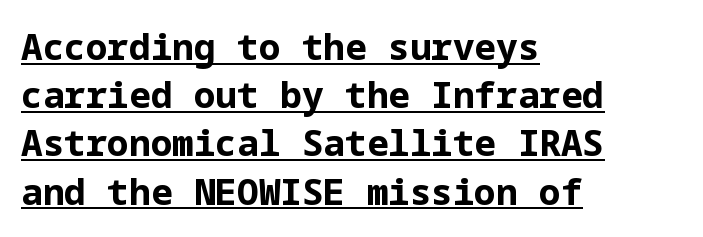
The image shows 36 px bold sans-serif type, upright; set left-aligned, normal line spacing (1.34x), normal letter spacing, underlined; low stroke contrast and a medium x-height.
